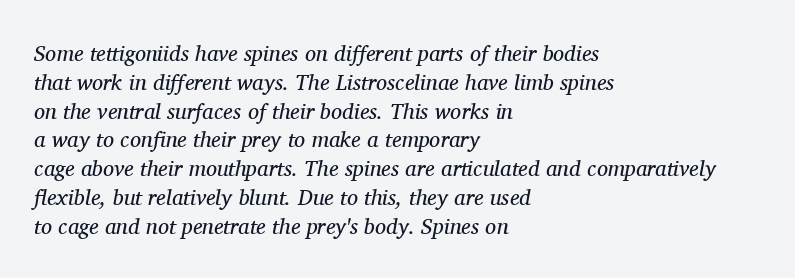
Is this a heavy cut? Hardly; it is regular or lighter. The glyphs look as if they've been sheared to an angle. Rule under the text: the space is simply empty. Left-aligned paragraph, ragged on the right. The passage shown stacks its lines at a standard gap.
